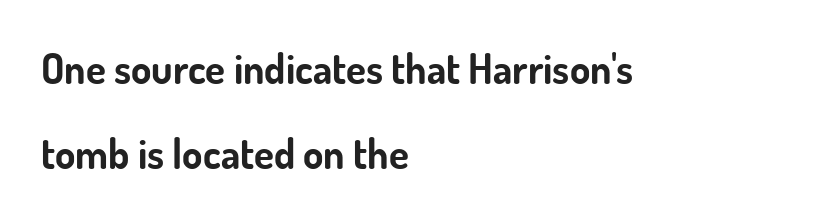
The image shows 41 px bold sans-serif type, upright; set left-aligned, loose line spacing (2.08x), normal letter spacing, not underlined; low stroke contrast and a small x-height.
